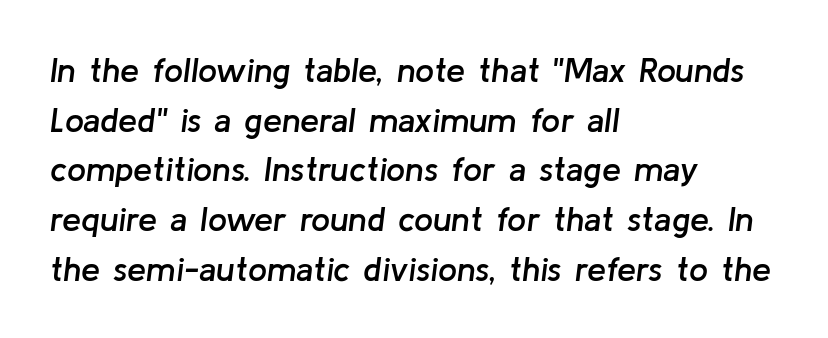
The image shows 34 px semibold type, italic (leaning right); set left-aligned, normal line spacing (1.46x), normal letter spacing, not underlined; low stroke contrast and a medium x-height.
